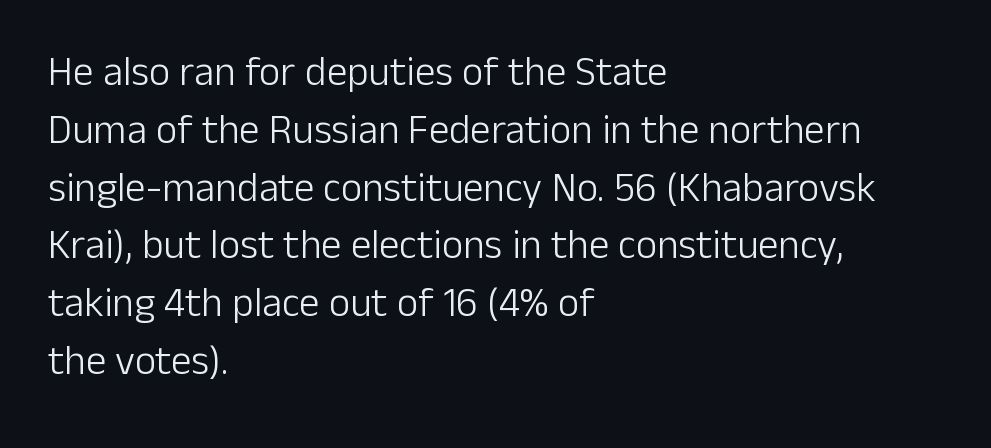
Q: Is the text bold? A: No.
Q: Is the text italic (slanted)? A: No, it is upright.
Q: Is the typeface a serif or a sans-serif typeface? A: Sans-serif.
Q: Is the text underlined? A: No.
Q: How is the paragraph aligned? A: Left-aligned.
Q: Is the spacing between letters normal or unusually wide? A: Normal.
Q: Is the spacing between lines tight, normal or loose? A: Normal.
Q: Width (condensed, normal, or wide)? A: Normal.
Q: Stroke contrast? A: Low.
Q: x-height? A: Medium.
Q: Monospaced? A: No.
